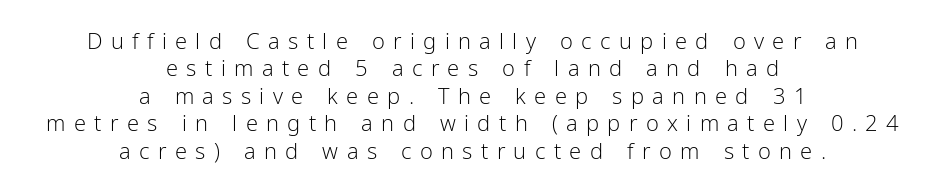
The image shows 22 px text type, upright; set centered, normal line spacing (1.25x), unusually wide letter spacing (+0.38 em), not underlined.
